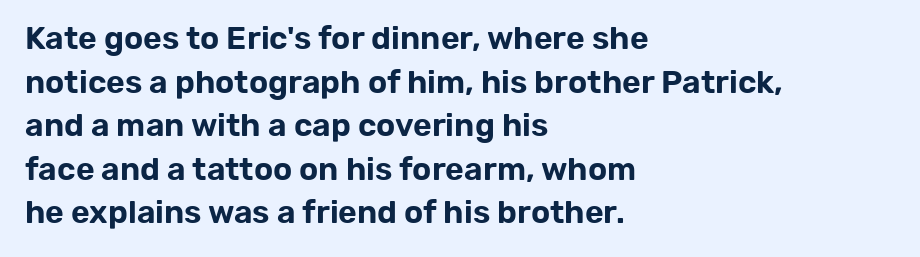
The image shows 32 px sans-serif type, upright; set left-aligned, normal line spacing (1.36x), normal letter spacing, not underlined; low stroke contrast and a medium x-height.
